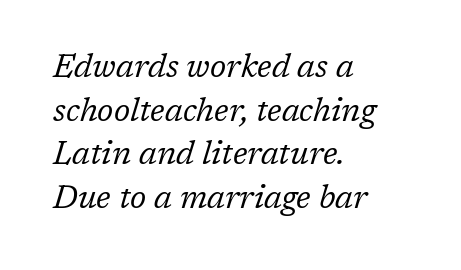
This sample keeps an unexceptional amount of space between lines. The face used here is seriffed, in the tradition of book romans. The passage is arranged the way most books set body copy — flush left. This is not heavy type; no bold has been used. Glyph-to-glyph distance matches everyday printed text. Plain, unruled lines of type.
